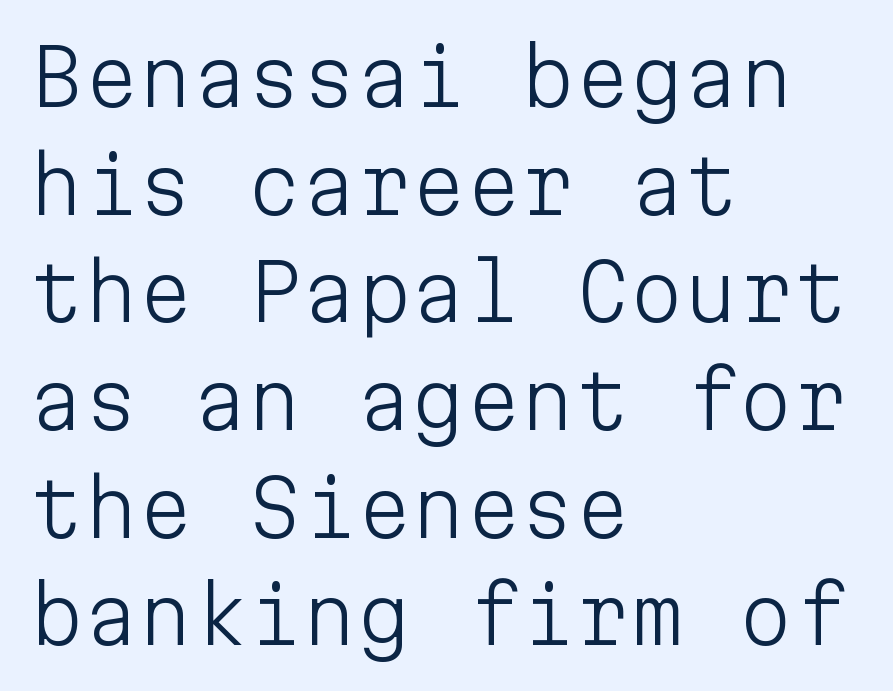
Q: Is the text bold? A: No.
Q: Is the text italic (slanted)? A: No, it is upright.
Q: Is the typeface a serif or a sans-serif typeface? A: Sans-serif.
Q: Is the text underlined? A: No.
Q: How is the paragraph aligned? A: Left-aligned.
Q: Is the spacing between letters normal or unusually wide? A: Normal.
Q: Is the spacing between lines tight, normal or loose? A: Normal.
Q: Width (condensed, normal, or wide)? A: Normal.
Q: Stroke contrast? A: Low.
Q: x-height? A: Medium.
Q: Monospaced? A: Yes.
